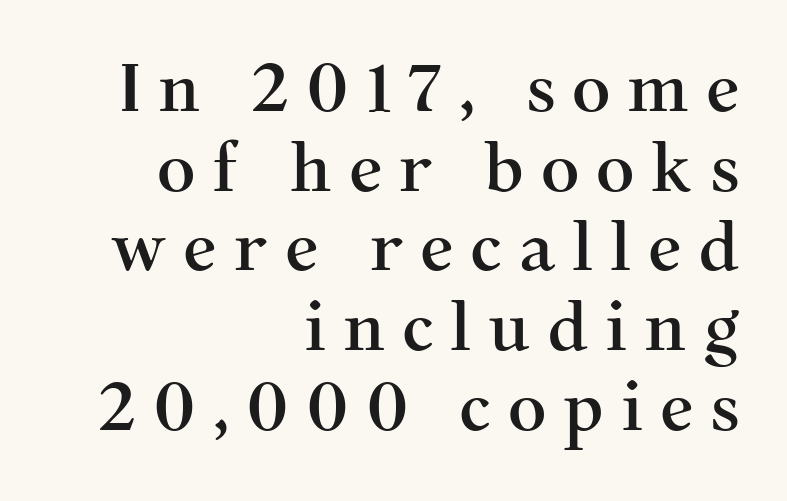
The image shows 67 px serif type, upright; set right-aligned, line spacing 1.19x, unusually wide letter spacing (+0.25 em), not underlined; medium stroke contrast and a medium x-height.
